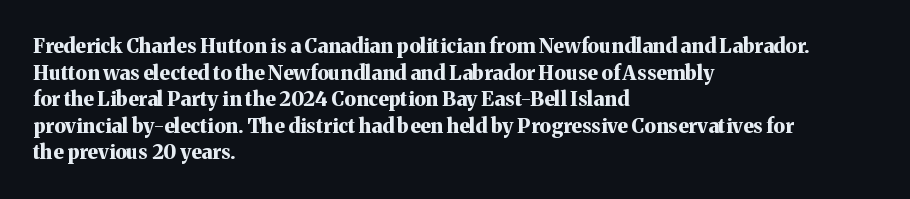
{"italic": "no", "bold": "yes", "underline": "no", "align": "left", "line_spacing": "normal", "line_spacing_ratio": 1.33, "letter_spacing": "normal", "letter_spacing_em": 0.0, "glyph_px": 20}
